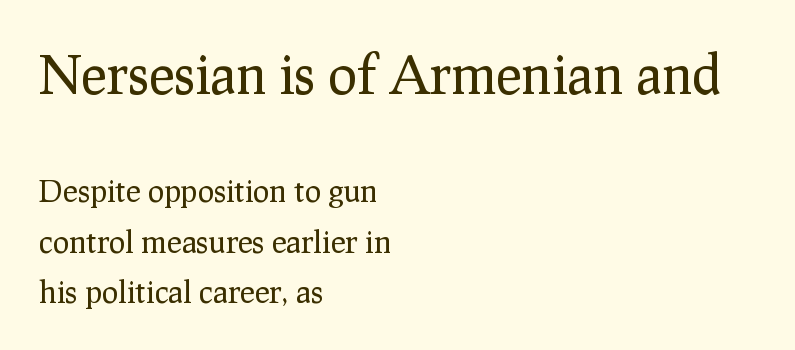
Vertical stems look standard width or narrower in stroke. The letters stand upright; this is a roman face. Leading: standard. This rendering features lettering with no underline. What kind of face is this? One with serifs.
